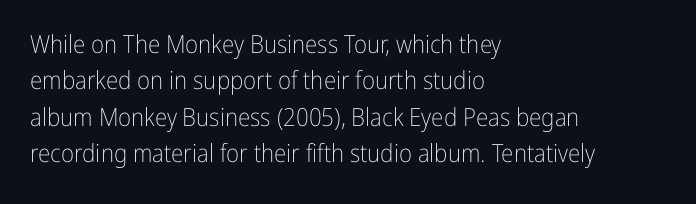
In terms of posture, this sample is upright. The passage shown has conventional tracking throughout. The zone under the glyphs is completely vacant. The lines are quadded left. These glyphs show unthickened strokes, regular width or finer. Rows of type keep a routine distance in the vertical direction.
